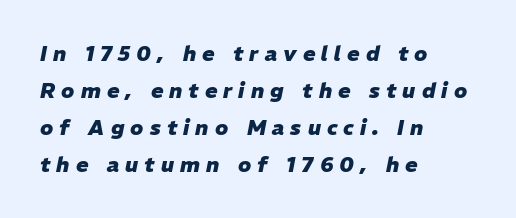
Q: Is the text bold? A: Yes.
Q: Is the text italic (slanted)? A: Yes, it leans right by about 11 degrees.
Q: Is the text underlined? A: No.
Q: How is the paragraph aligned? A: Left-aligned.
Q: Is the spacing between letters normal or unusually wide? A: Unusually wide.
